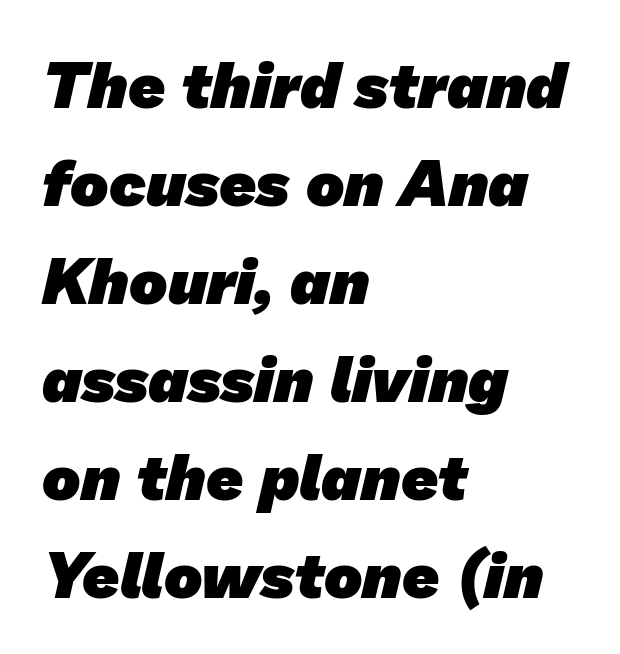
{"serif": "no", "bold": "yes", "weight": "heavy", "width": "normal", "stroke_contrast": "low", "x_height": "medium", "monospaced": "no", "underline": "no", "align": "left", "line_spacing": "normal", "line_spacing_ratio": 1.53, "letter_spacing": "normal", "letter_spacing_em": 0.0, "glyph_px": 64}
